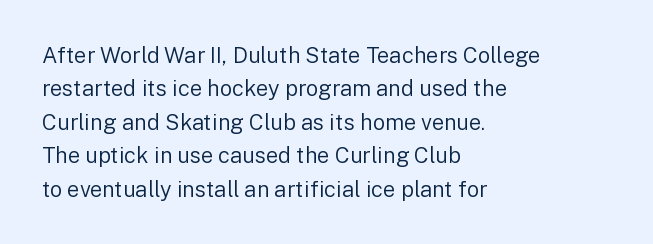
{"italic": "no", "bold": "no", "underline": "no", "align": "left", "line_spacing": "normal", "line_spacing_ratio": 1.52, "letter_spacing": "normal", "letter_spacing_em": 0.0, "glyph_px": 22}
